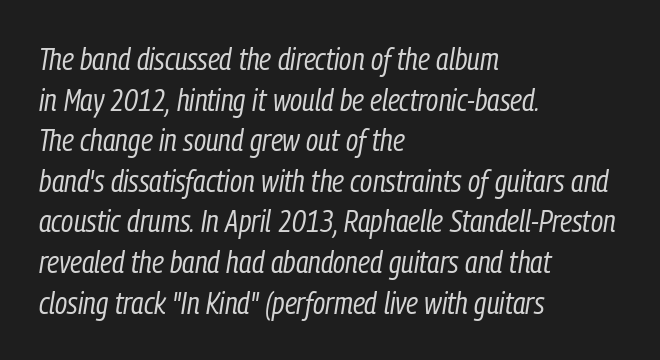
{"italic": "yes", "lean": "right", "slant_degrees": 9, "bold": "no", "weight": "regular", "width": "condensed", "stroke_contrast": "low", "x_height": "medium", "monospaced": "no", "underline": "no", "align": "left", "line_spacing": "normal", "line_spacing_ratio": 1.31, "letter_spacing": "normal", "letter_spacing_em": 0.0, "glyph_px": 31}
